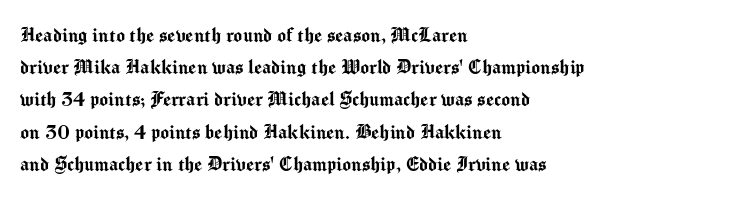
The image shows 23 px text type, upright; set left-aligned, normal line spacing (1.4x), normal letter spacing, not underlined.
